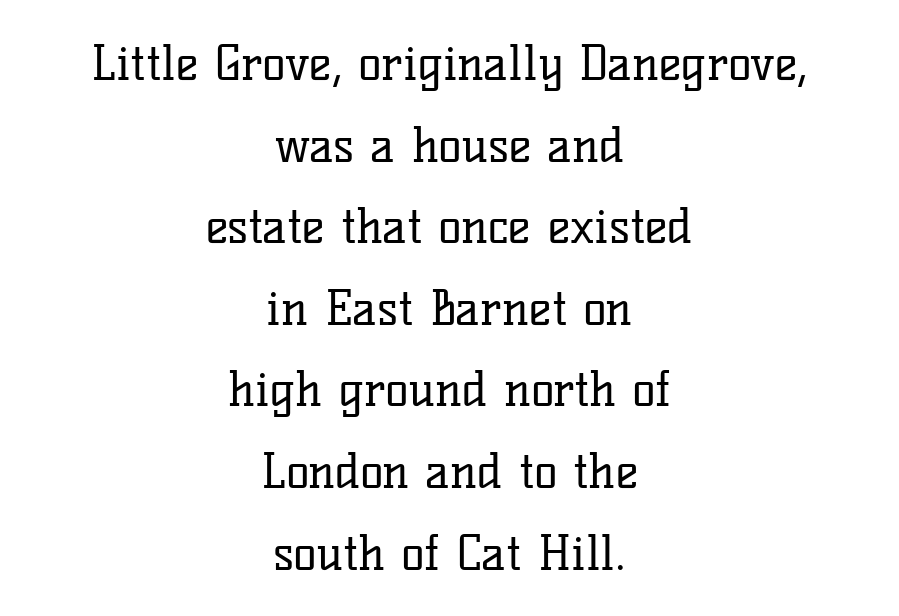
{"serif": "yes", "italic": "no", "bold": "no", "weight": "regular", "width": "normal", "stroke_contrast": "low", "x_height": "medium", "monospaced": "no", "underline": "no", "align": "center", "line_spacing": "normal", "line_spacing_ratio": 1.7, "letter_spacing": "normal", "letter_spacing_em": 0.0, "glyph_px": 48}
